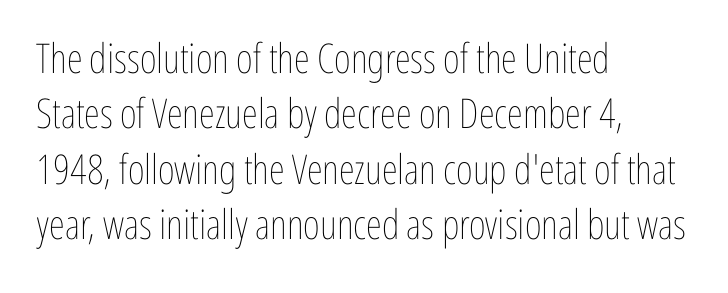
Q: Is the text bold? A: No.
Q: Is the text italic (slanted)? A: No, it is upright.
Q: Is the text underlined? A: No.
Q: How is the paragraph aligned? A: Left-aligned.
Q: Is the spacing between letters normal or unusually wide? A: Normal.
Q: Is the spacing between lines tight, normal or loose? A: Normal.
Q: Width (condensed, normal, or wide)? A: Condensed.
Q: Stroke contrast? A: Low.
Q: x-height? A: Medium.
Q: Monospaced? A: No.
